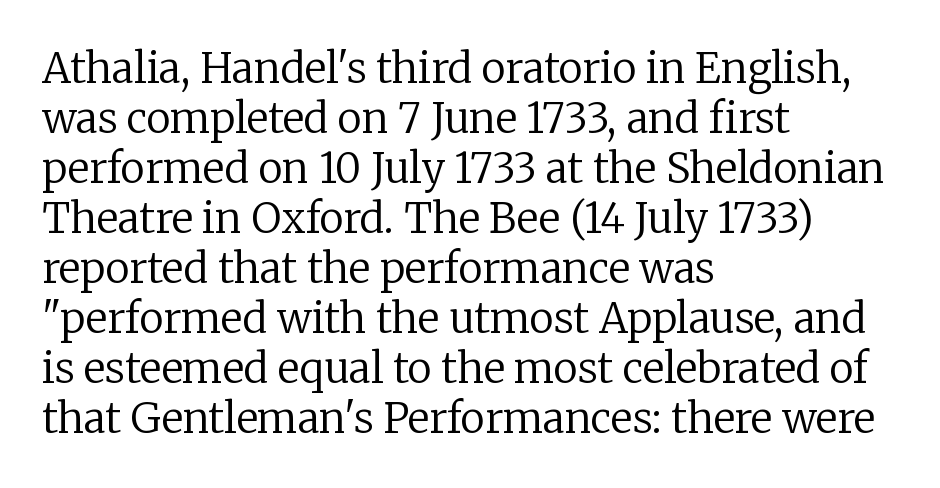
The image shows 41 px regular-weight serif type, upright; set left-aligned, line spacing 1.22x, normal letter spacing, not underlined; low stroke contrast and a medium x-height.
